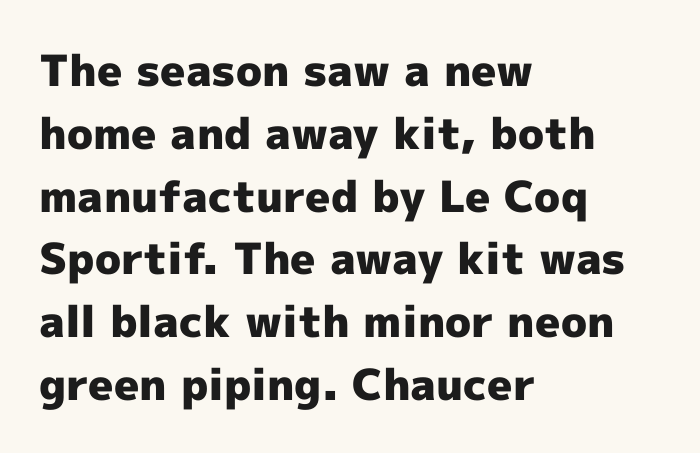
{"serif": "no", "italic": "no", "bold": "yes", "weight": "heavy", "width": "normal", "x_height": "medium", "monospaced": "no", "underline": "no", "align": "left", "line_spacing": "normal", "line_spacing_ratio": 1.46, "letter_spacing": "normal", "letter_spacing_em": 0.0, "glyph_px": 43}
